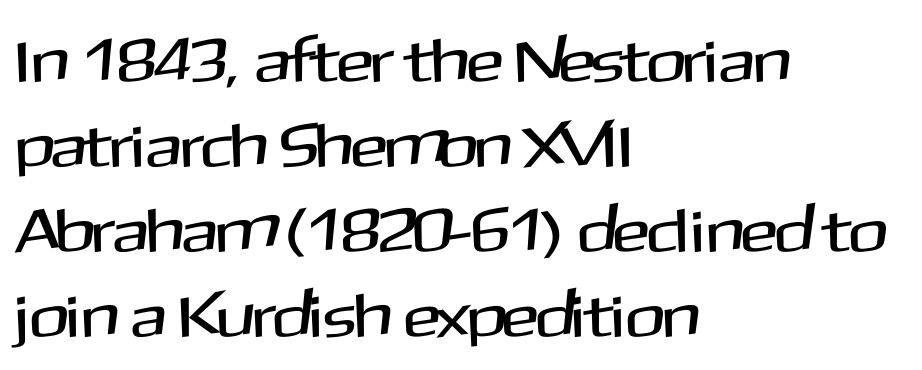
This is the regular roman posture of the typeface. A typesetter would call this zero additional tracking. Looks like regular typesetting: each glyph gets only the width it needs. A student would call this left alignment; a typographer would say flush left, rag right. The line-height multiplier appears to be the usual default.
